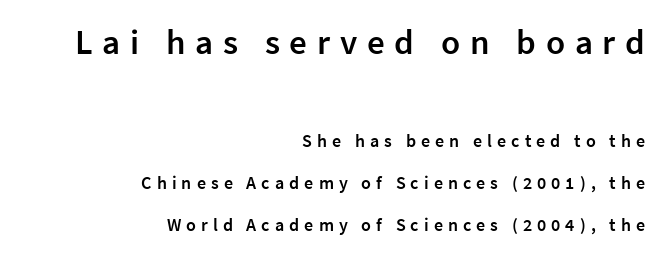
Q: Is the text bold? A: Semi-bold.
Q: Is the text italic (slanted)? A: No, it is upright.
Q: Is the typeface a serif or a sans-serif typeface? A: Sans-serif.
Q: Is the text underlined? A: No.
Q: How is the paragraph aligned? A: Right-aligned.
Q: Is the spacing between letters normal or unusually wide? A: Unusually wide.
Q: Is the spacing between lines tight, normal or loose? A: Loose.
Q: Which block of text is set in a larger size, the first (top) or the second (bottom)? A: The first (top) one.
Q: Width (condensed, normal, or wide)? A: Normal.
Q: Stroke contrast? A: Low.
Q: x-height? A: Medium.
Q: Monospaced? A: No.
